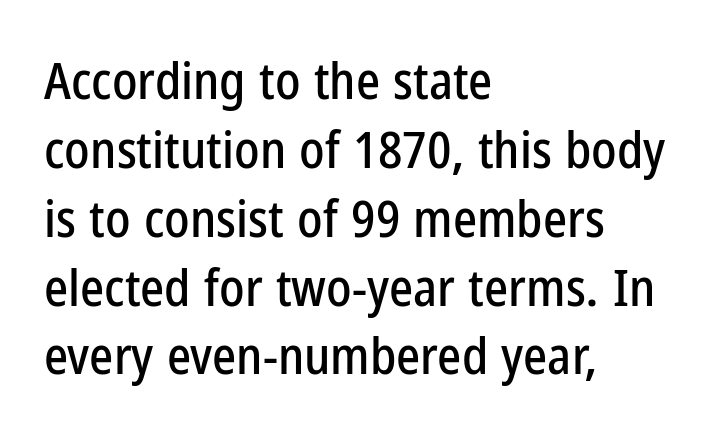
{"serif": "no", "italic": "no", "width": "condensed", "stroke_contrast": "low", "x_height": "medium", "monospaced": "no", "underline": "no", "align": "left", "line_spacing": "normal", "line_spacing_ratio": 1.35, "letter_spacing": "normal", "letter_spacing_em": 0.0, "glyph_px": 51}
